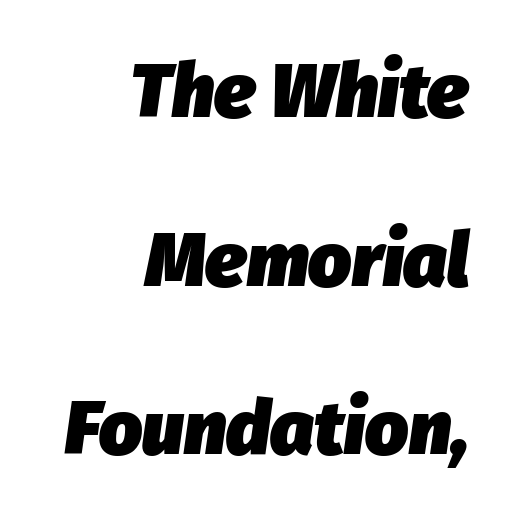
{"italic": "yes", "lean": "right", "slant_degrees": 8, "bold": "yes", "weight": "heavy", "width": "normal", "stroke_contrast": "low", "x_height": "medium", "monospaced": "no", "underline": "no", "align": "right", "line_spacing": "loose", "line_spacing_ratio": 2.22, "letter_spacing": "normal", "letter_spacing_em": 0.0, "glyph_px": 76}
